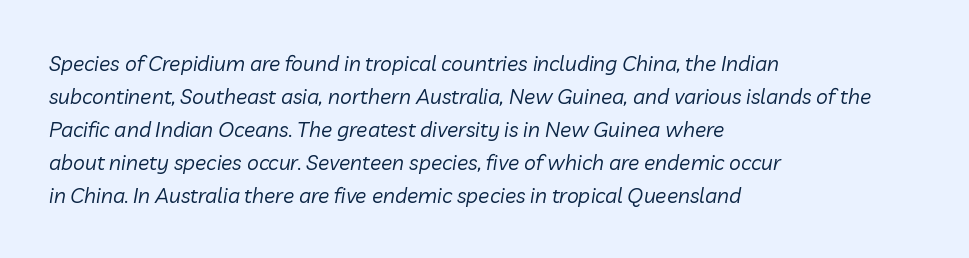
Q: Is the text bold? A: No.
Q: Is the text italic (slanted)? A: Yes, it leans right by about 10 degrees.
Q: Is the text underlined? A: No.
Q: How is the paragraph aligned? A: Left-aligned.
Q: Is the spacing between letters normal or unusually wide? A: Normal.
Q: Is the spacing between lines tight, normal or loose? A: Normal.
